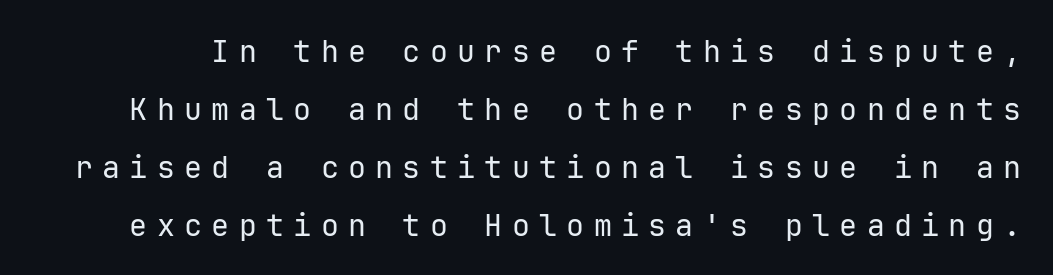
Note the uniform advance width — an 'i' takes as much space as an 'm'. Anything drawn beneath the words? Only blank space. The weight tops out at a normal text grade. Does extra space separate the letters? Yes, quite a lot of it. The line-height multiplier appears high, well above default. Rendered with straight, roman letterforms.
